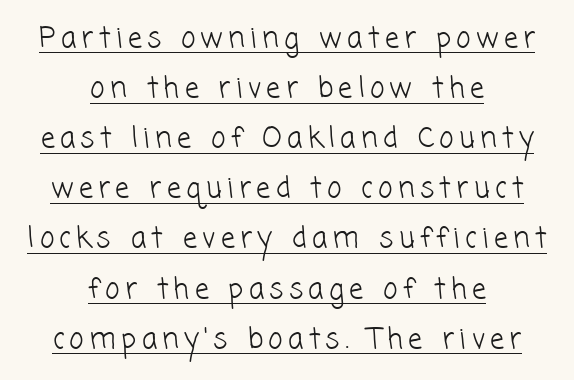
Line starts and ends both wander, symmetrically. The weight tops out at a normal text grade. Serifs: no, the terminals of the letterforms are clean. Has an underline been added? It has. These lines are rendered in a variable-pitch font.
